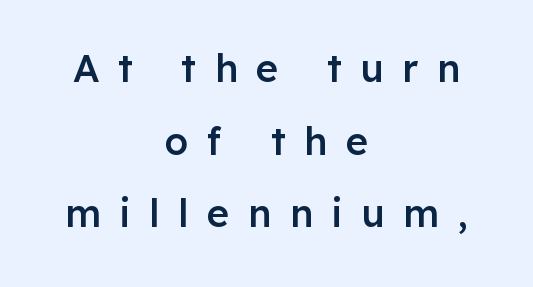
{"serif": "no", "italic": "no", "bold": "semi", "weight": "semibold", "width": "normal", "stroke_contrast": "low", "x_height": "medium", "monospaced": "no", "underline": "no", "align": "center", "line_spacing": "loose", "line_spacing_ratio": 1.91, "letter_spacing": "wide", "letter_spacing_em": 0.49, "glyph_px": 38}
